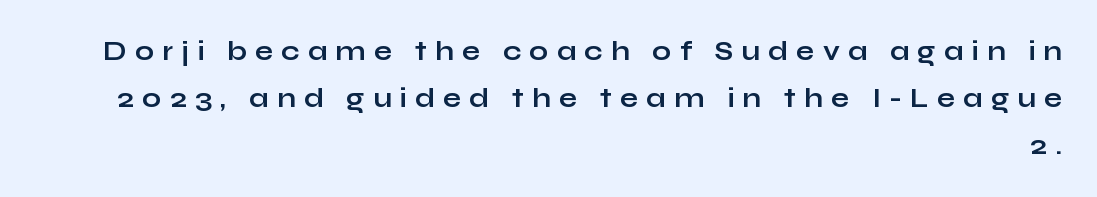
These lines stack with their right ends in a neat column. Ordinary non-slanted type is in use. Compared with an ordinary text face, these strokes are far heavier — a full bold. Nobody drew a line under any word here. There is plenty of visible air inserted between adjacent glyphs.
